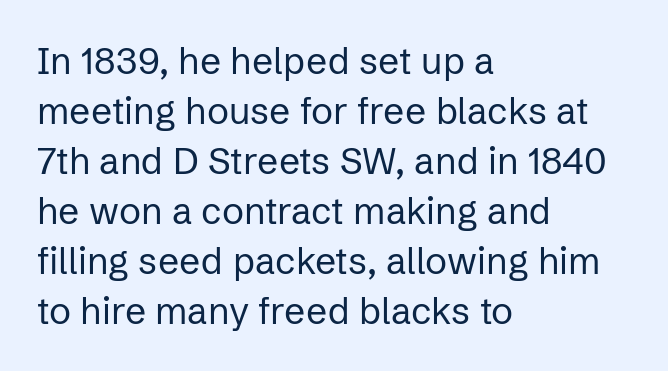
The image shows 37 px regular-weight sans-serif type, upright; set left-aligned, normal line spacing (1.35x), normal letter spacing, not underlined; low stroke contrast and a medium x-height.
